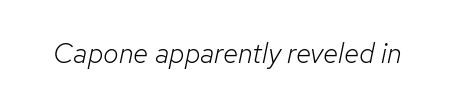
{"italic": "yes", "lean": "right", "slant_degrees": 12, "bold": "no", "weight": "light", "width": "normal", "stroke_contrast": "low", "x_height": "medium", "monospaced": "no", "underline": "no", "letter_spacing": "normal", "letter_spacing_em": 0.0, "glyph_px": 28}
